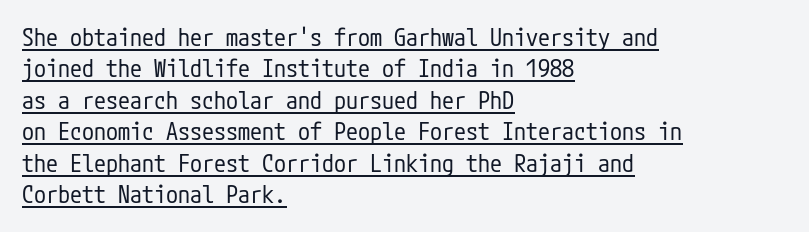
Visually the block forms a straight wall on the left and a jagged coastline on the right. The typography opts for an upright posture over an oblique one. The letterforms sit at book weight or below. Nobody touched the tracking dial on this one.
